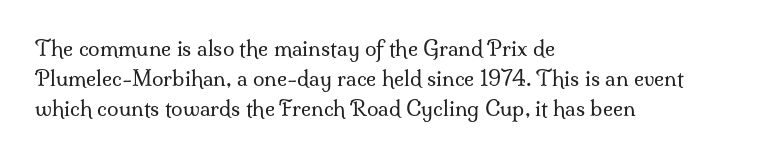
The image shows 21 px text type, upright; set left-aligned, normal line spacing (1.44x), normal letter spacing, not underlined.
